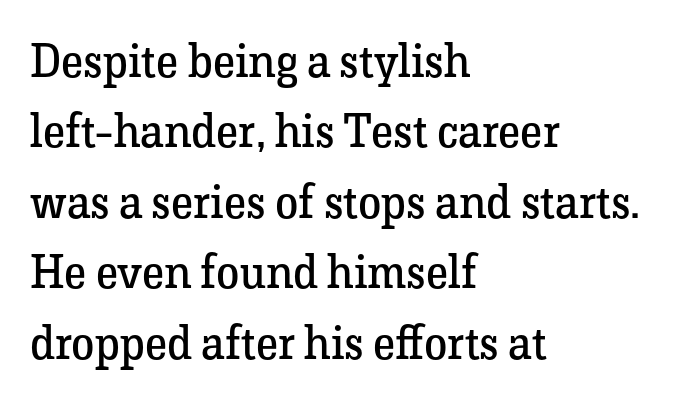
The rendering uses natural spacing where letterforms have individual widths. The passage shown has conventional tracking throughout. Rule under the text: the space is simply empty. This rendering uses left alignment, leaving the right contour irregular. No heavy texture on the line: the type isn't bold. When letters stand straight like this, we call the style roman or upright.
